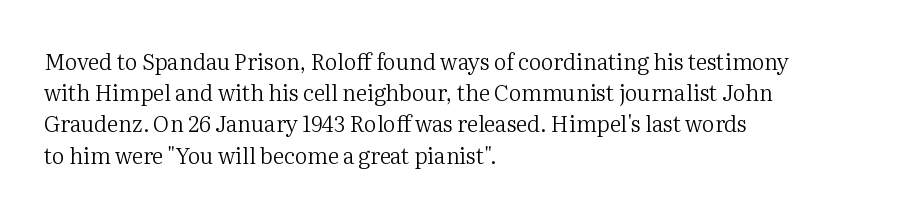
{"italic": "no", "bold": "no", "underline": "no", "align": "left", "line_spacing": "normal", "line_spacing_ratio": 1.42, "letter_spacing": "normal", "letter_spacing_em": 0.0, "glyph_px": 22}
